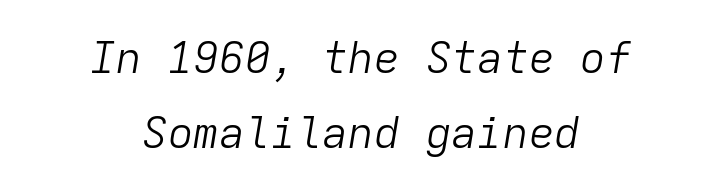
Q: Is the text bold? A: No.
Q: Is the text italic (slanted)? A: Yes, it leans right by about 9 degrees.
Q: Is the text underlined? A: No.
Q: How is the paragraph aligned? A: Centered.
Q: Is the spacing between letters normal or unusually wide? A: Normal.
Q: Width (condensed, normal, or wide)? A: Normal.
Q: Stroke contrast? A: Low.
Q: x-height? A: Medium.
Q: Monospaced? A: Yes.
